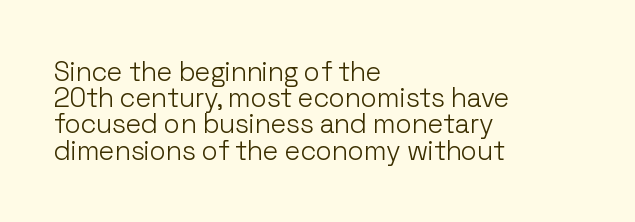
Each line starts at the same left margin while the right side varies. The space directly below the letters is spotless. Is the letter spacing exaggerated? No — it looks like the ordinary default. Does the leading feel generous? Not at all — it's pinched.
